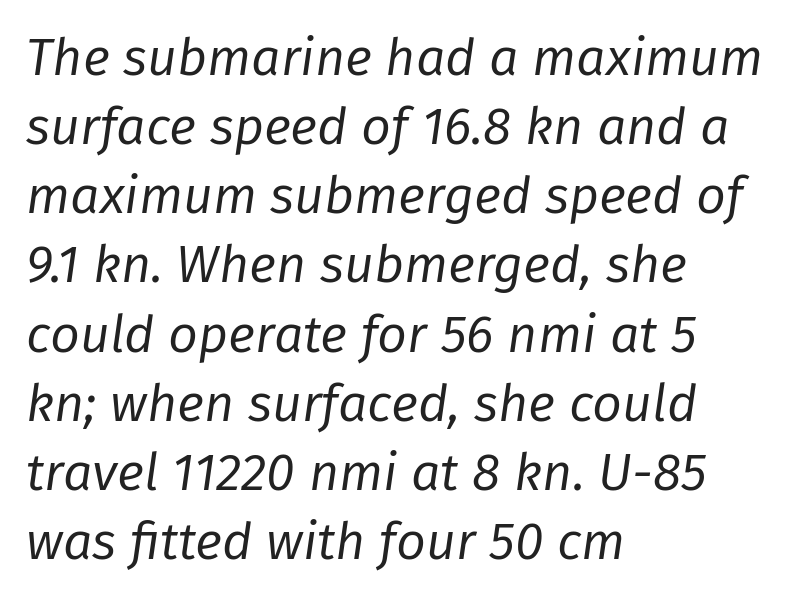
The whole block is typeset with a tilt. What stands out about the letter spacing? Nothing — it is the standard amount. A student would call this left alignment; a typographer would say flush left, rag right. Weight class: somewhere from thin through regular. Glance below the letters and you will spot only blank space. The passage shown is typed in a proportional face where columns would drift.
